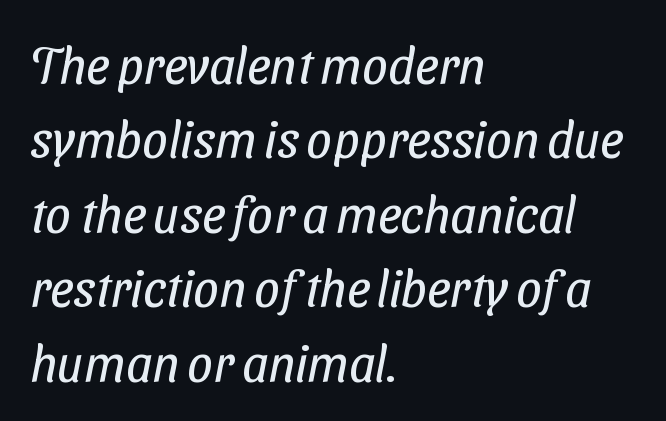
Reading down the block, your eye returns to a fixed left position each line. Is this a fixed-width face? No — the glyphs have proportional, varying widths. The strokes carry an ordinary text weight at most. The rendering uses a moderate line-height, typical for paragraphs. Letterform terminals end flat and unadorned throughout the passage. The words here are not underlined.
